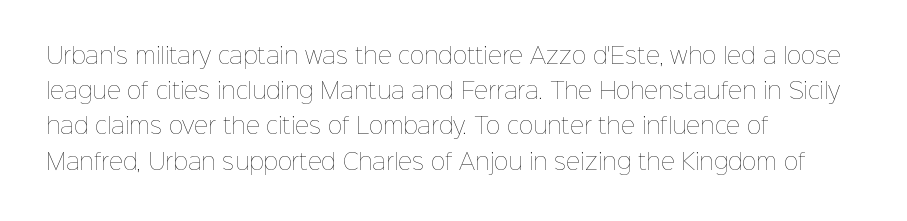
A quiet, ordinary-to-light weight characterises the typeface. Default kerning and tracking; the words read as compact shapes. These lines stack with their left ends in a neat column. The leading is moderate, giving the passage an even texture.
